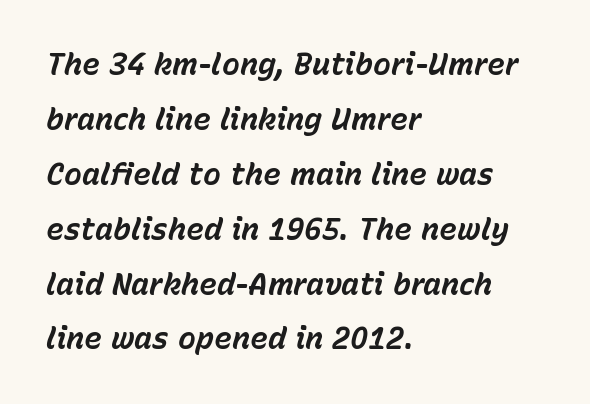
{"italic": "yes", "lean": "right", "slant_degrees": 15, "bold": "yes", "weight": "bold", "width": "normal", "stroke_contrast": "low", "x_height": "medium", "monospaced": "no", "underline": "no", "align": "left", "line_spacing_ratio": 1.83, "letter_spacing": "normal", "letter_spacing_em": 0.0, "glyph_px": 30}
